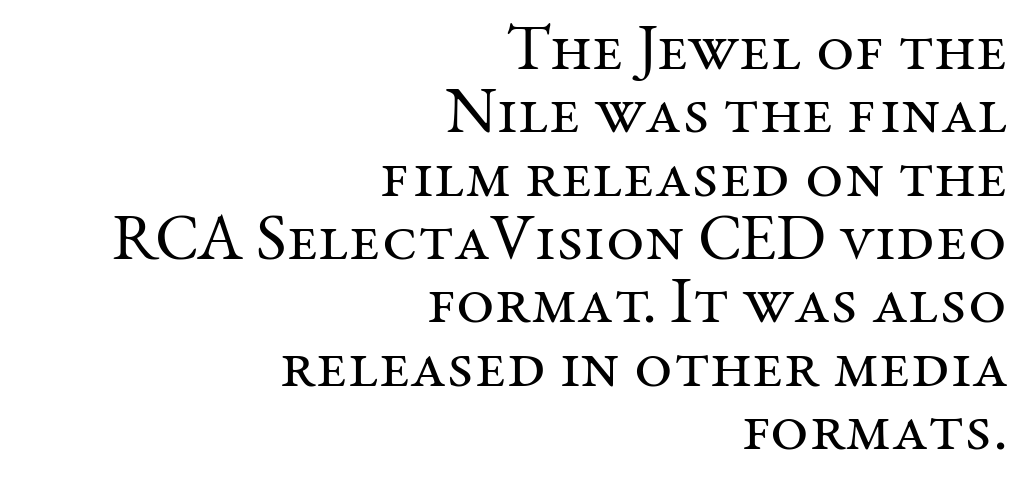
A roman cut, with each character standing at attention. The words here are not underlined. Casual observation: everything's shoved over to the right. Honestly, the letter spacing is just normal — you wouldn't notice it. Cramped leading. The letters advance in unequal steps, a hallmark of proportional type.
